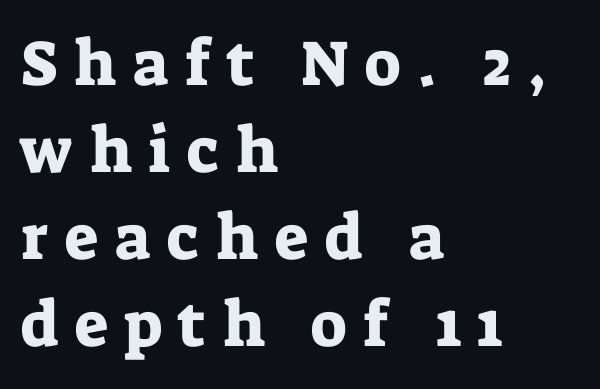
In terms of letterform style, serifs are clearly present. Spacing between characters has been opened up far beyond the box default. Horizontal alignment here is leftward, the default for most running prose. Think of a printed novel: that variable character pitch is what you see here. In terms of leading, this rendering sits right in the middle.
